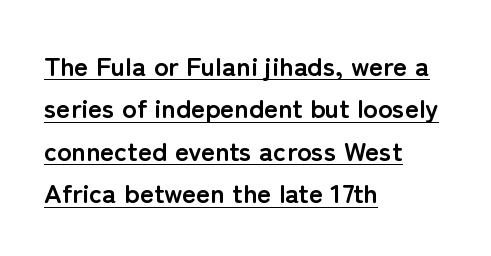
Honestly, the letter spacing is just normal — you wouldn't notice it. The letters stand upright; this is a roman face. Each glyph is drawn with heavy, bold strokes. These lines stack with their left ends in a neat column. You can see a thin bar hugging the bottom of the glyphs.
